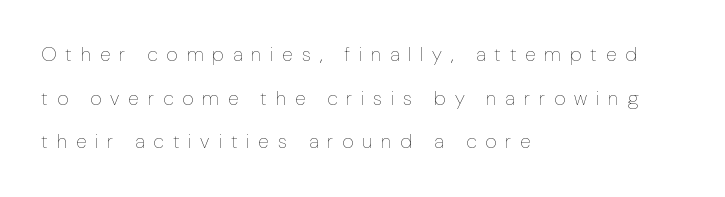
{"italic": "no", "bold": "no", "underline": "no", "align": "left", "line_spacing": "loose", "line_spacing_ratio": 2.18, "letter_spacing": "wide", "letter_spacing_em": 0.45, "glyph_px": 20}
